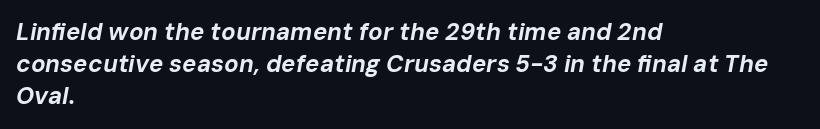
Q: Is the text bold? A: Yes.
Q: Is the text italic (slanted)? A: Yes, it leans right by about 10 degrees.
Q: Is the text underlined? A: No.
Q: How is the paragraph aligned? A: Left-aligned.
Q: Is the spacing between letters normal or unusually wide? A: Normal.
Q: Is the spacing between lines tight, normal or loose? A: Normal.
